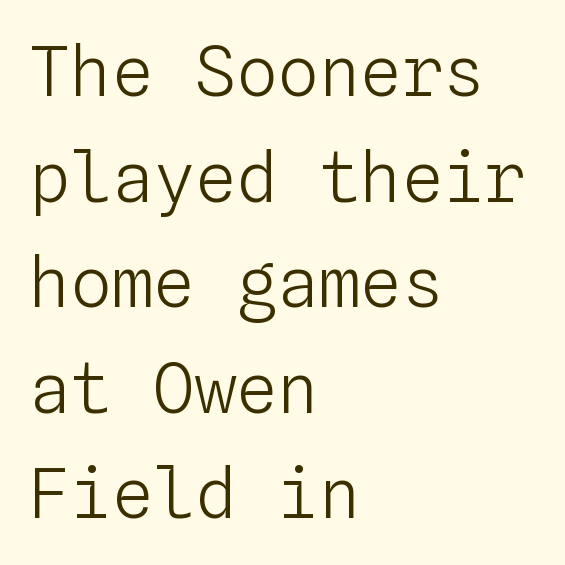
Q: Is the text bold? A: No.
Q: Is the text italic (slanted)? A: No, it is upright.
Q: Is the text underlined? A: No.
Q: How is the paragraph aligned? A: Left-aligned.
Q: Is the spacing between letters normal or unusually wide? A: Normal.
Q: Is the spacing between lines tight, normal or loose? A: Normal.
Q: Width (condensed, normal, or wide)? A: Normal.
Q: Stroke contrast? A: Low.
Q: x-height? A: Medium.
Q: Monospaced? A: Yes.
